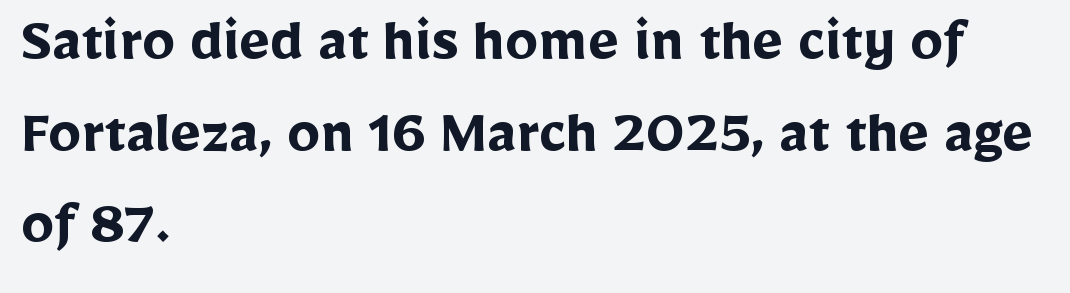
Q: Is the text bold? A: Yes.
Q: Is the text italic (slanted)? A: No, it is upright.
Q: Is the typeface a serif or a sans-serif typeface? A: Sans-serif.
Q: Is the text underlined? A: No.
Q: How is the paragraph aligned? A: Left-aligned.
Q: Is the spacing between letters normal or unusually wide? A: Normal.
Q: Is the spacing between lines tight, normal or loose? A: Normal.
Q: Width (condensed, normal, or wide)? A: Normal.
Q: Stroke contrast? A: Low.
Q: x-height? A: Medium.
Q: Monospaced? A: No.
